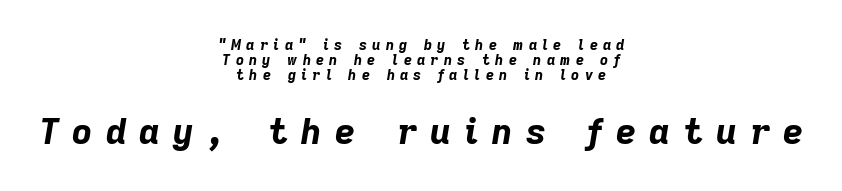
Its strokes are broad and dark, the hallmark of bold type. Leading: reduced. Note the varied advance widths — an 'i' is clearly narrower than an 'm'. The letters in the lower block stand taller than those in the block above. Caption: multi-line text, centered on the measure. A typesetter would mark this as italic.
